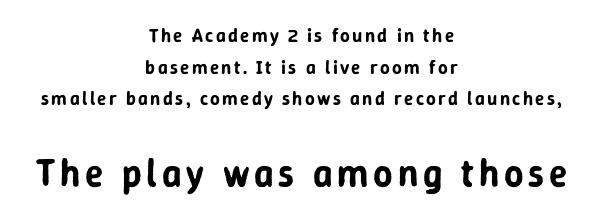
Casual observation: everything's sitting right in the middle. A typesetter would mark this as roman, not italic. Rule under the text: the space is simply empty. The passage shown is typed in a proportional face where columns would drift.
